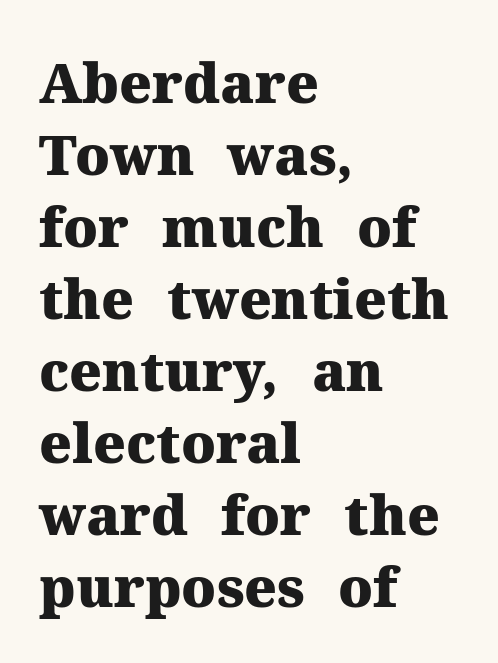
The characters display serif detailing at their extremities. Posture: straight, roman, zero tilt. These lines are set flush left with a ragged right edge. Horizontal bands of white between lines are of average thickness. Caption: standard tracking, unaltered.
